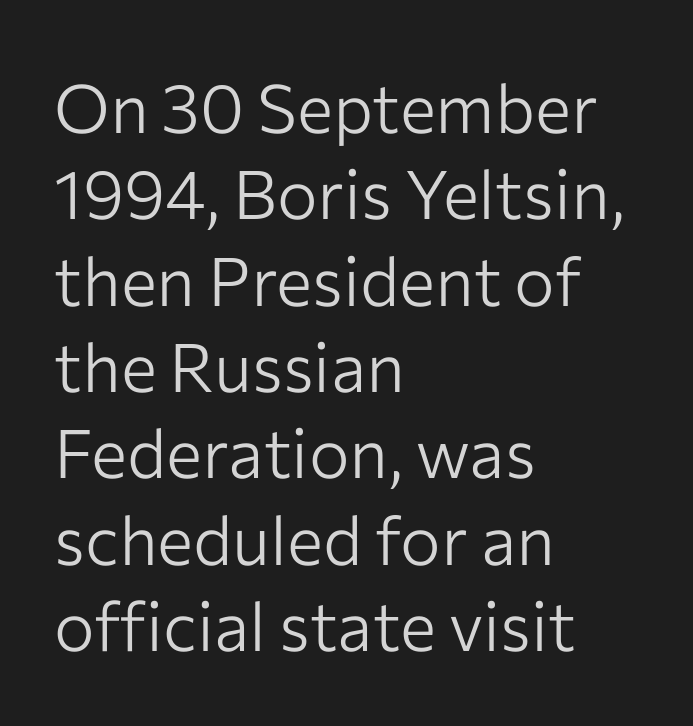
The lines sit at an ordinary, default distance from one another. The cut favours lightness, reaching ordinary text weight at its darkest. Does extra space separate the letters? No, they use regular spacing. Reading down the block, your eye returns to a fixed left position each line.
